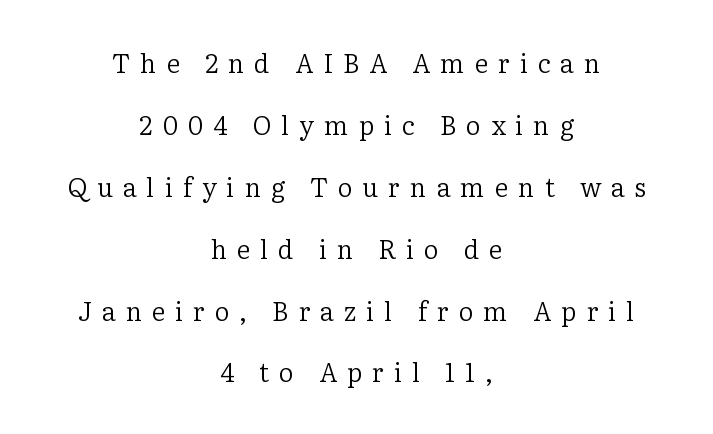
{"italic": "no", "bold": "no", "underline": "no", "align": "center", "line_spacing": "loose", "line_spacing_ratio": 2.38, "letter_spacing": "wide", "letter_spacing_em": 0.38, "glyph_px": 26}
